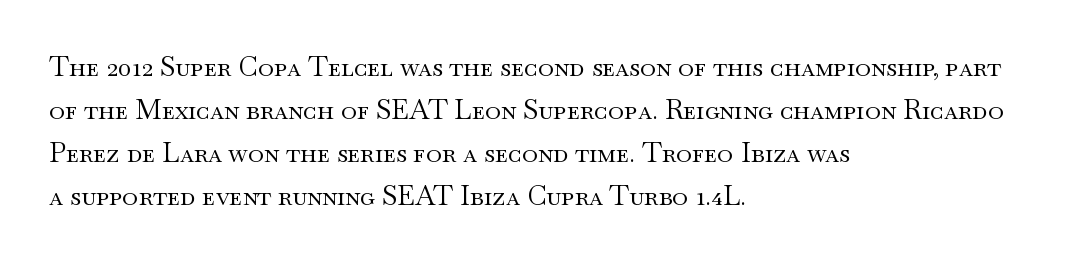
Q: Is the text bold? A: No.
Q: Is the text italic (slanted)? A: No, it is upright.
Q: Is the text underlined? A: No.
Q: How is the paragraph aligned? A: Left-aligned.
Q: Is the spacing between letters normal or unusually wide? A: Normal.
Q: Is the spacing between lines tight, normal or loose? A: Normal.
